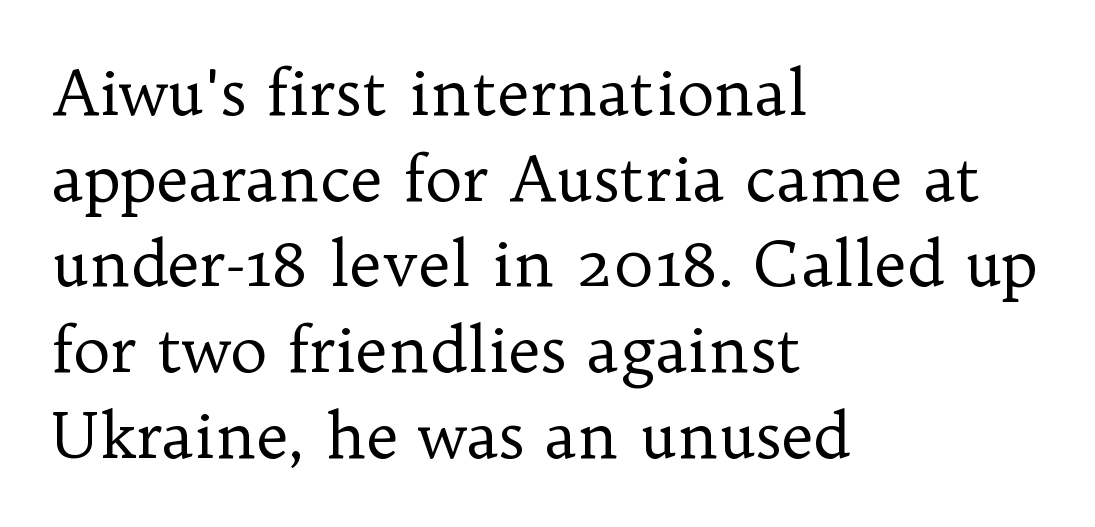
{"serif": "yes", "italic": "no", "bold": "no", "weight": "regular", "width": "normal", "stroke_contrast": "low", "x_height": "medium", "monospaced": "no", "underline": "no", "align": "left", "line_spacing": "normal", "line_spacing_ratio": 1.36, "letter_spacing": "normal", "letter_spacing_em": 0.0, "glyph_px": 63}
